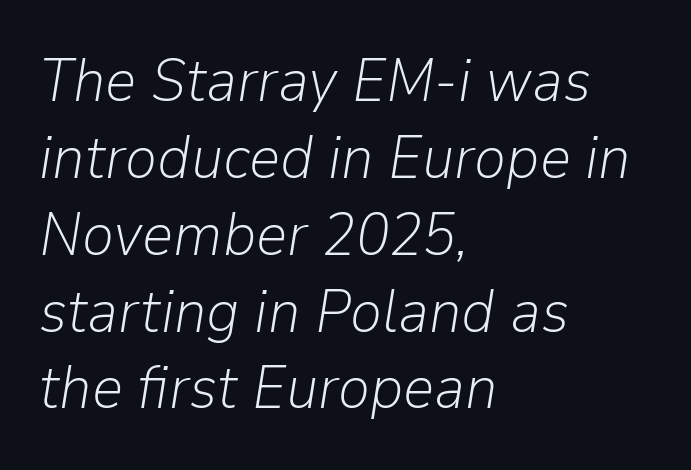
Each row of text sits above clean, open space. The rendering uses natural spacing where letterforms have individual widths. Looking at the ascenders, they clearly lean. The block of text has a typical density, with ordinary space between rows. Unbolded letterforms with no extra heft. Tracking here is standard; glyphs follow each other at the usual distance.
